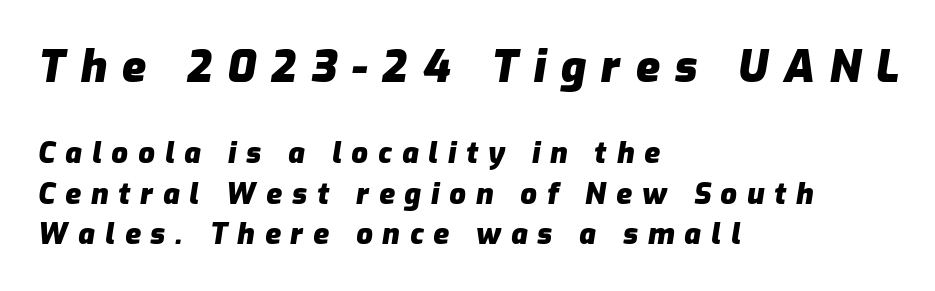
The image shows 44 px heavy type, italic (leaning right); set left-aligned, normal line spacing (1.39x), unusually wide letter spacing (+0.34 em), not underlined; the first (top) block is 1.52x larger; low stroke contrast and a medium x-height.
